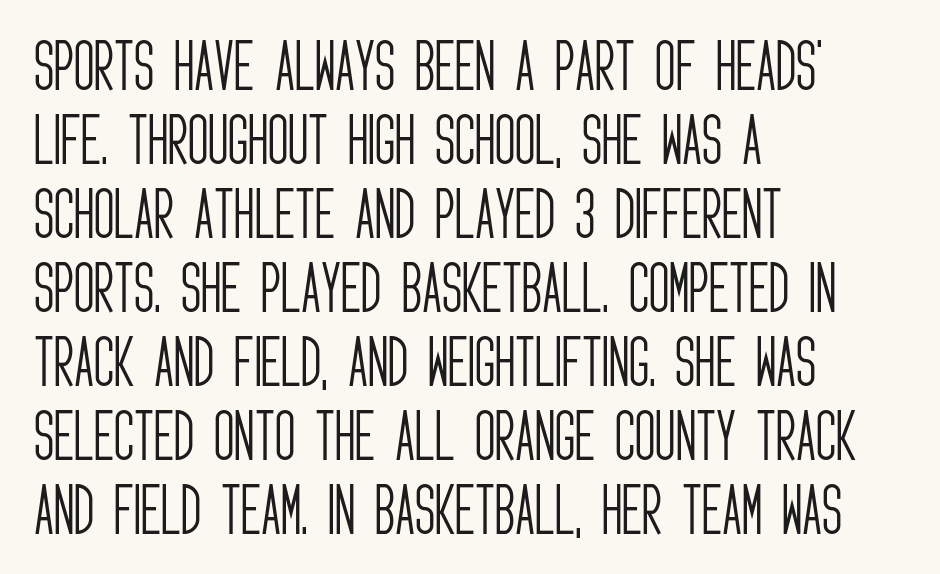
Q: Is the text bold? A: No.
Q: Is the text italic (slanted)? A: No, it is upright.
Q: Is the typeface a serif or a sans-serif typeface? A: Sans-serif.
Q: Is the text underlined? A: No.
Q: How is the paragraph aligned? A: Left-aligned.
Q: Is the spacing between letters normal or unusually wide? A: Normal.
Q: Is the spacing between lines tight, normal or loose? A: Normal.
Q: Width (condensed, normal, or wide)? A: Condensed.
Q: Stroke contrast? A: Low.
Q: x-height? A: Large.
Q: Monospaced? A: No.
